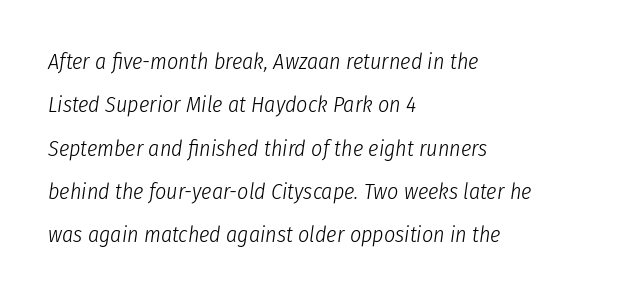
The whole block is typeset with a tilt. Reading down the column, the eye jumps a long way to each next line. Weight: in the light-to-regular range. The tracking reads as untouched default to a designer's eye. Compared with a centered layout, this one pins lines to the left instead. Quick note: underline off.
